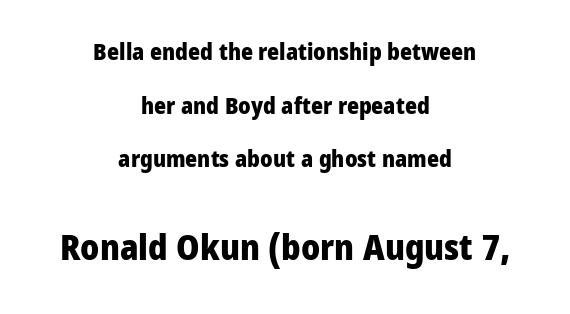
{"serif": "no", "italic": "no", "bold": "yes", "weight": "heavy", "width": "normal", "stroke_contrast": "low", "x_height": "medium", "monospaced": "no", "underline": "no", "align": "center", "line_spacing": "loose", "line_spacing_ratio": 2.33, "letter_spacing": "normal", "letter_spacing_em": 0.0, "larger_block": "second", "size_ratio": 1.52, "glyph_px": 35}
